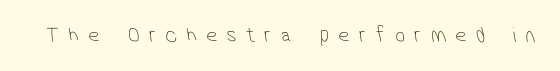
Q: Is the text bold? A: No.
Q: Is the text underlined? A: No.
Q: Is the spacing between letters normal or unusually wide? A: Unusually wide.
